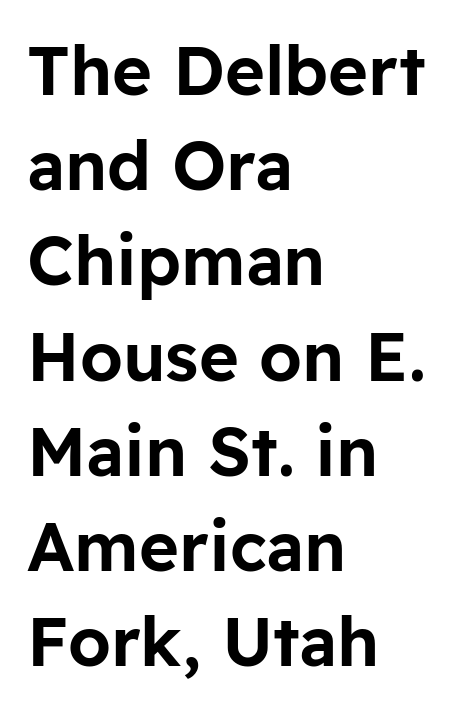
The image shows 68 px sans-serif type, upright; set left-aligned, normal line spacing (1.4x), normal letter spacing, not underlined; low stroke contrast and a medium x-height.
